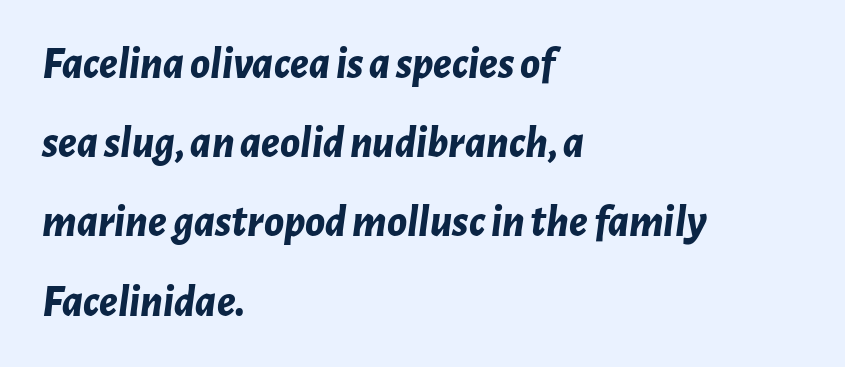
Q: Is the text bold? A: Yes.
Q: Is the text italic (slanted)? A: Yes, it leans right by about 7 degrees.
Q: Is the text underlined? A: No.
Q: How is the paragraph aligned? A: Left-aligned.
Q: Is the spacing between letters normal or unusually wide? A: Normal.
Q: Width (condensed, normal, or wide)? A: Normal.
Q: Stroke contrast? A: Low.
Q: x-height? A: Medium.
Q: Monospaced? A: No.
